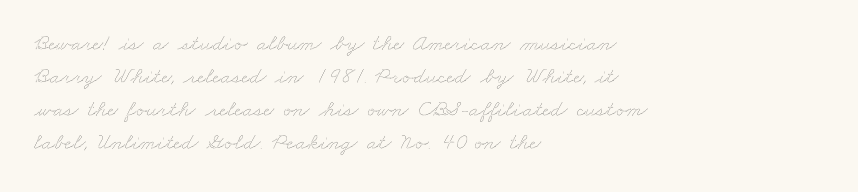
Is the stroke heavy? The answer is a plain regular-or-lighter. A bare baseline throughout the passage. Each line starts at the same left margin while the right side varies. Here the glyphs are tracked normally, forming tight word shapes.
